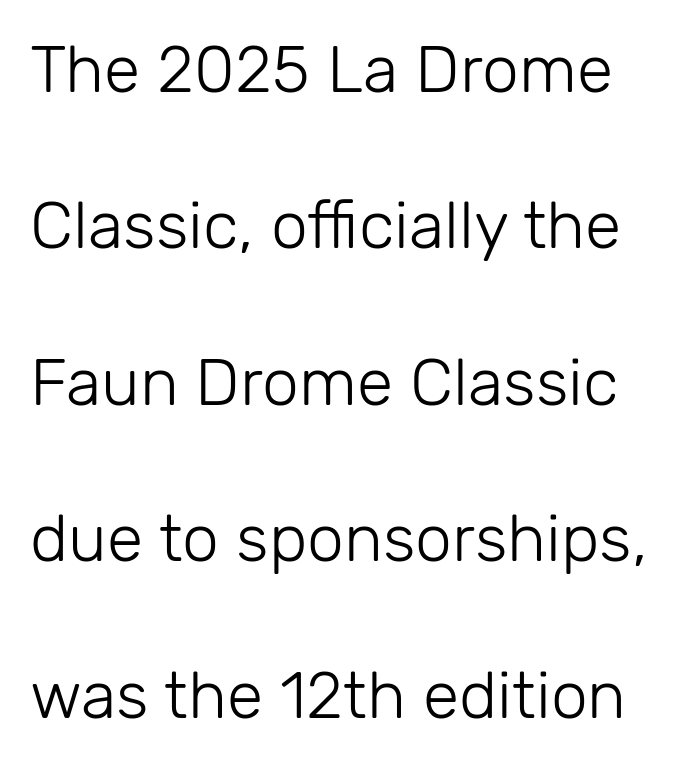
{"serif": "no", "italic": "no", "bold": "no", "weight": "light", "width": "normal", "stroke_contrast": "low", "x_height": "medium", "monospaced": "no", "underline": "no", "line_spacing": "loose", "line_spacing_ratio": 2.37, "letter_spacing": "normal", "letter_spacing_em": 0.0, "glyph_px": 66}
